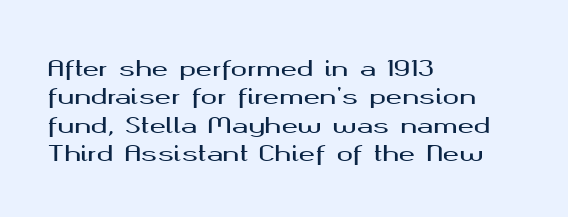
The image shows 22 px text type, upright; set left-aligned, normal line spacing (1.29x), normal letter spacing, not underlined.
